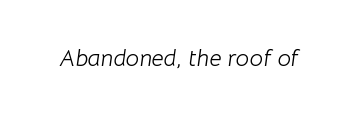
{"italic": "yes", "lean": "right", "slant_degrees": 8, "bold": "no", "underline": "no", "letter_spacing": "normal", "letter_spacing_em": 0.0, "glyph_px": 24}
